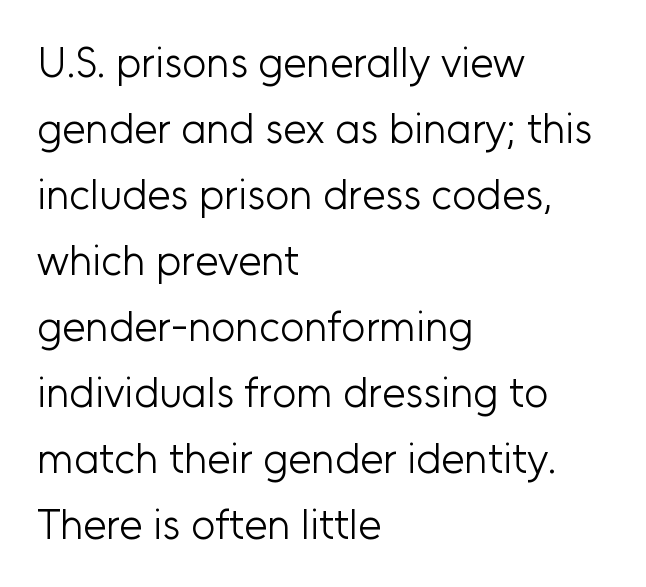
Q: Is the text bold? A: No.
Q: Is the text italic (slanted)? A: No, it is upright.
Q: Is the typeface a serif or a sans-serif typeface? A: Sans-serif.
Q: Is the text underlined? A: No.
Q: How is the paragraph aligned? A: Left-aligned.
Q: Is the spacing between letters normal or unusually wide? A: Normal.
Q: Is the spacing between lines tight, normal or loose? A: Normal.
Q: Width (condensed, normal, or wide)? A: Normal.
Q: Stroke contrast? A: Low.
Q: x-height? A: Medium.
Q: Monospaced? A: No.
